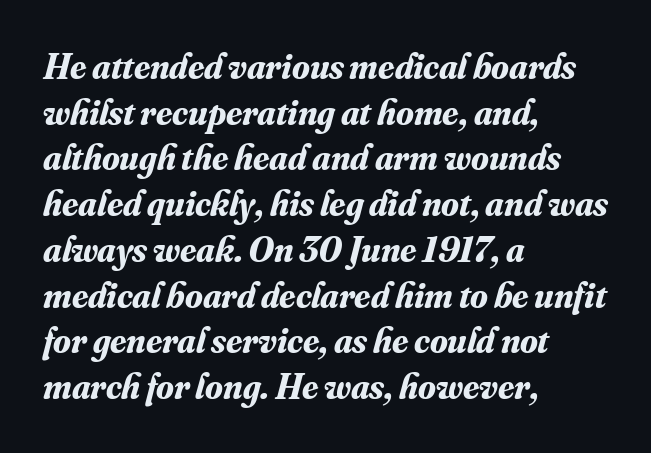
The image shows 36 px bold serif type, italic (leaning right); set left-aligned, normal line spacing (1.27x), normal letter spacing, not underlined; medium stroke contrast and a small x-height.
